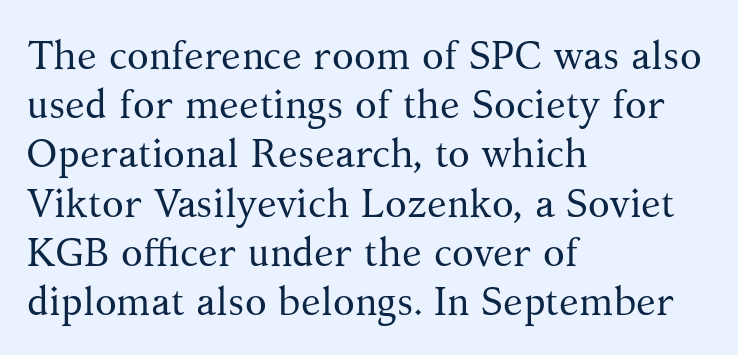
{"serif": "yes", "italic": "no", "bold": "no", "weight": "regular", "width": "normal", "stroke_contrast": "medium", "x_height": "medium", "monospaced": "no", "underline": "no", "align": "left", "line_spacing_ratio": 1.23, "letter_spacing": "normal", "letter_spacing_em": 0.0, "glyph_px": 40}
